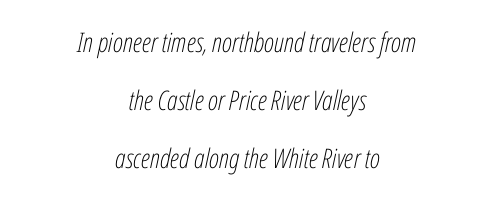
The image shows 27 px text type, italic (leaning right); set centered, loose line spacing (2.15x), normal letter spacing, not underlined.
